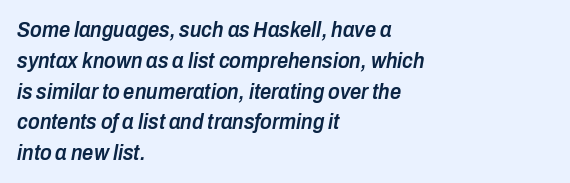
Is there much room between lines? A standard amount, neither cramped nor airy. Words float on clear page, feet unadorned. Default kerning and tracking; the words read as compact shapes. Italic: yes, the glyphs are oblique.
